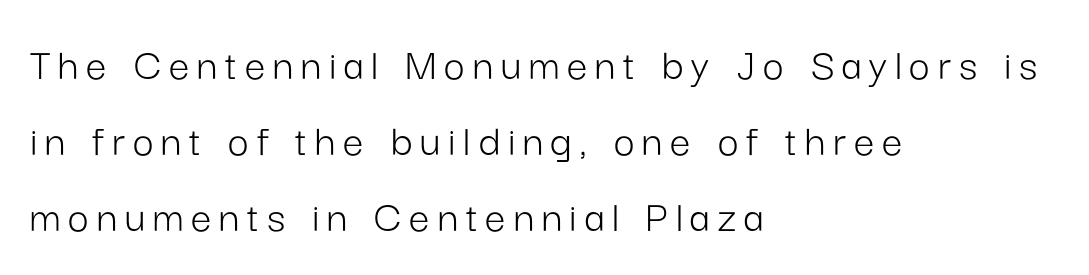
Q: Is the text bold? A: No.
Q: Is the text italic (slanted)? A: No, it is upright.
Q: Is the typeface a serif or a sans-serif typeface? A: Sans-serif.
Q: Is the text underlined? A: No.
Q: How is the paragraph aligned? A: Left-aligned.
Q: Is the spacing between lines tight, normal or loose? A: Normal.
Q: Width (condensed, normal, or wide)? A: Normal.
Q: Stroke contrast? A: Low.
Q: x-height? A: Medium.
Q: Monospaced? A: No.
